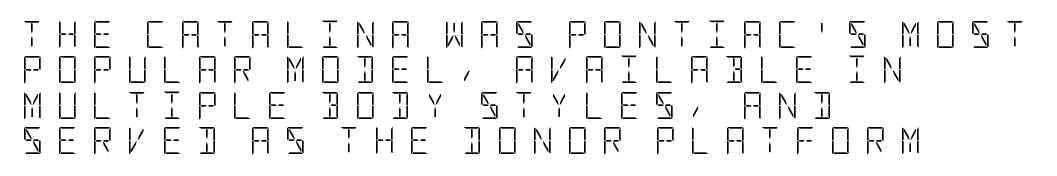
The image shows 27 px text type, upright; set left-aligned, normal line spacing (1.31x), unusually wide letter spacing (+0.48 em), not underlined.
